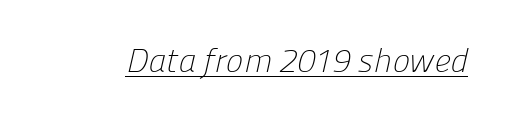
{"serif": "no", "bold": "no", "weight": "light", "width": "normal", "stroke_contrast": "low", "x_height": "medium", "monospaced": "no", "underline": "yes", "letter_spacing": "normal", "letter_spacing_em": 0.0, "glyph_px": 33}
